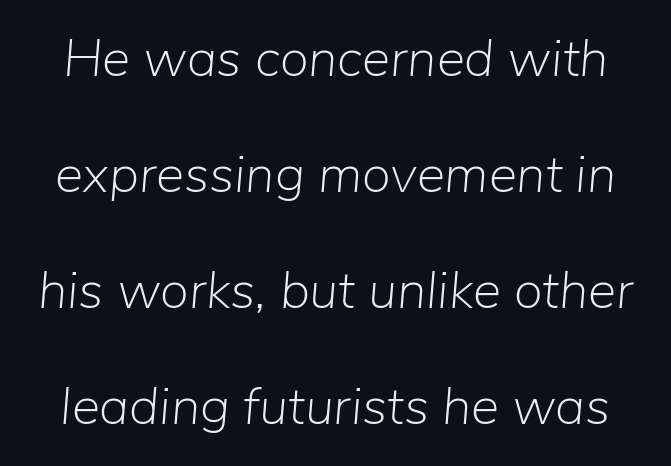
{"italic": "yes", "lean": "right", "slant_degrees": 5, "bold": "no", "weight": "light", "width": "normal", "stroke_contrast": "low", "x_height": "medium", "monospaced": "no", "underline": "no", "line_spacing": "loose", "line_spacing_ratio": 2.19, "letter_spacing": "normal", "letter_spacing_em": 0.0, "glyph_px": 53}
